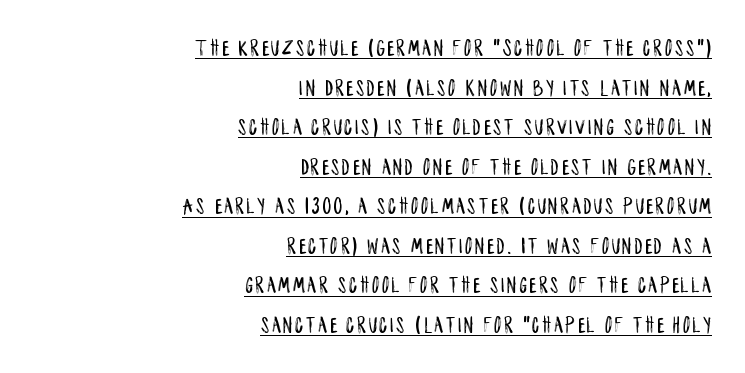
Q: Is the text italic (slanted)? A: No, it is upright.
Q: Is the text underlined? A: Yes.
Q: How is the paragraph aligned? A: Right-aligned.
